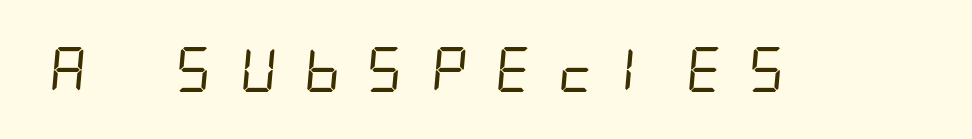
{"serif": "no", "bold": "no", "weight": "regular", "width": "condensed", "stroke_contrast": "low", "x_height": "large", "underline": "no", "letter_spacing": "wide", "letter_spacing_em": 0.47, "glyph_px": 45}
